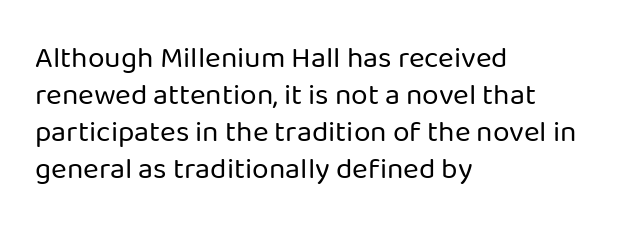
Q: Is the text bold? A: No.
Q: Is the text italic (slanted)? A: No, it is upright.
Q: Is the typeface a serif or a sans-serif typeface? A: Sans-serif.
Q: Is the text underlined? A: No.
Q: How is the paragraph aligned? A: Left-aligned.
Q: Is the spacing between letters normal or unusually wide? A: Normal.
Q: Width (condensed, normal, or wide)? A: Normal.
Q: Stroke contrast? A: Low.
Q: x-height? A: Medium.
Q: Monospaced? A: No.
